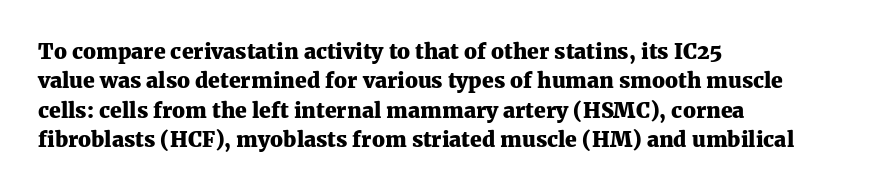
Posture: upright roman. Underlining? Definitely not there. Each line starts at the same left margin while the right side varies. Stroke thickness is high; the sample reads as a true bold. The block of text has a typical density, with ordinary space between rows.
